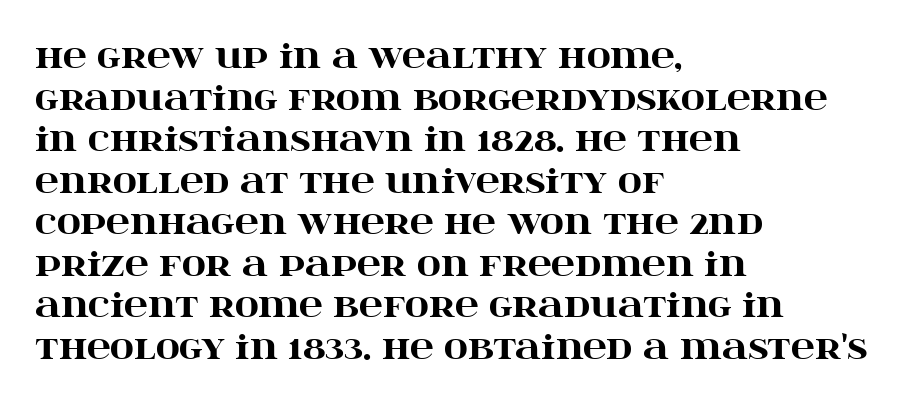
Character widths vary here, with narrow letters taking less room than wide ones. Has an underline been added? It has not. Each letter's strokes conclude with small projecting serifs. Heavy, bold letterforms.
